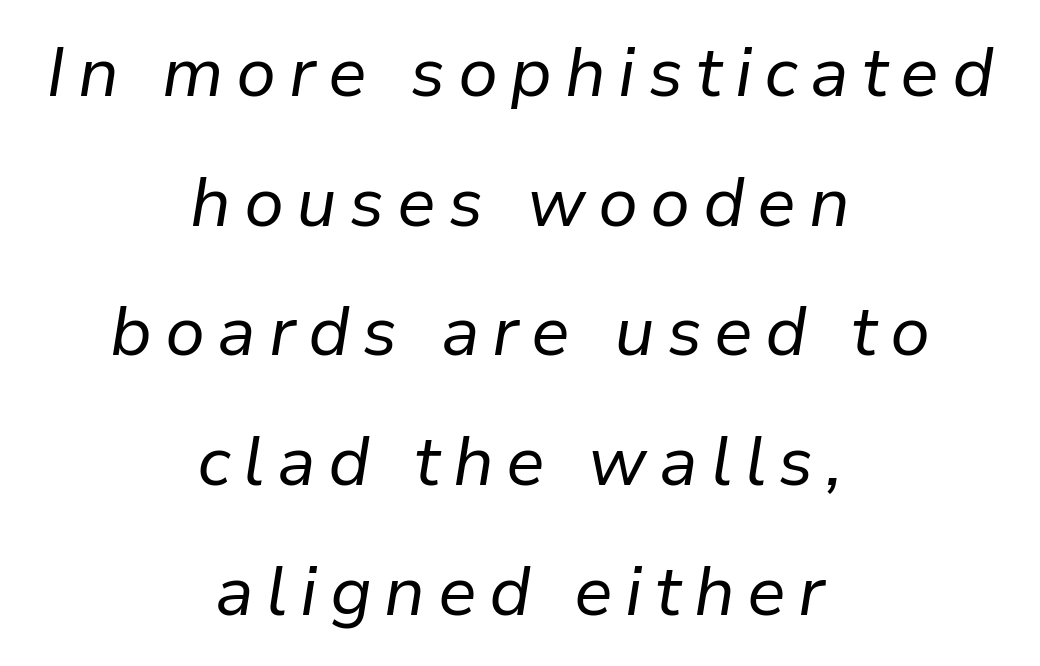
The image shows 69 px regular-weight type, italic (leaning right); set centered, line spacing 1.88x, not underlined; low stroke contrast and a medium x-height.
